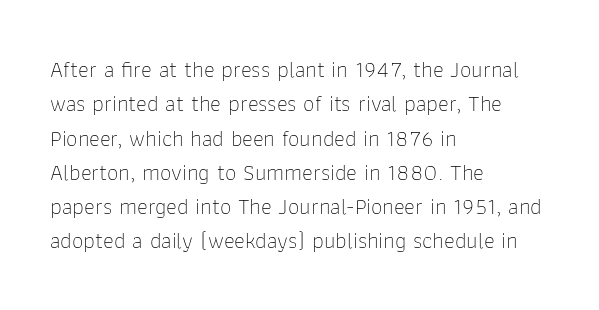
The image shows 23 px text type, upright; set left-aligned, normal line spacing (1.49x), normal letter spacing, not underlined.
